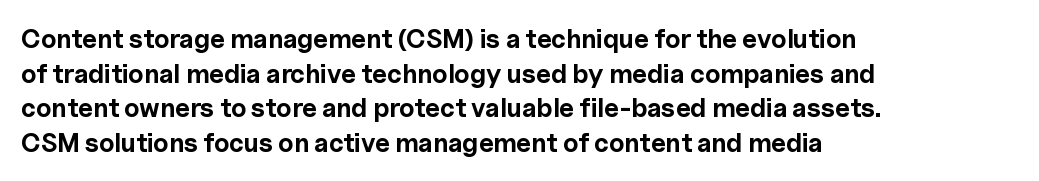
Do the letters lean? They stand straight. Standard letterfit; no display-style spreading of the glyphs. The strip under each line holds only bare page. The rendering anchors every line to the left-hand side. The glyphs have the mass of a bold cut. Quick note: interline space is typical.
